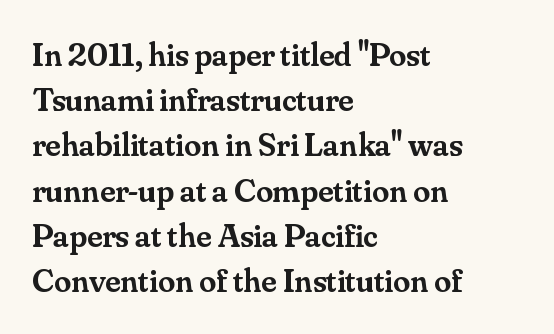
Q: Is the text bold? A: Semi-bold.
Q: Is the text italic (slanted)? A: No, it is upright.
Q: Is the typeface a serif or a sans-serif typeface? A: Serif.
Q: Is the text underlined? A: No.
Q: How is the paragraph aligned? A: Left-aligned.
Q: Is the spacing between letters normal or unusually wide? A: Normal.
Q: Is the spacing between lines tight, normal or loose? A: Normal.
Q: Width (condensed, normal, or wide)? A: Normal.
Q: Stroke contrast? A: Medium.
Q: x-height? A: Small.
Q: Monospaced? A: No.
